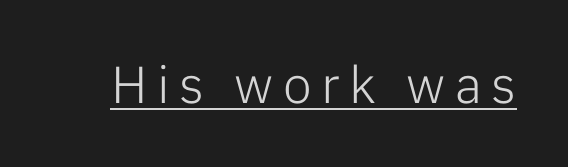
The image shows 52 px light sans-serif type, upright; set underlined; low stroke contrast and a medium x-height.
